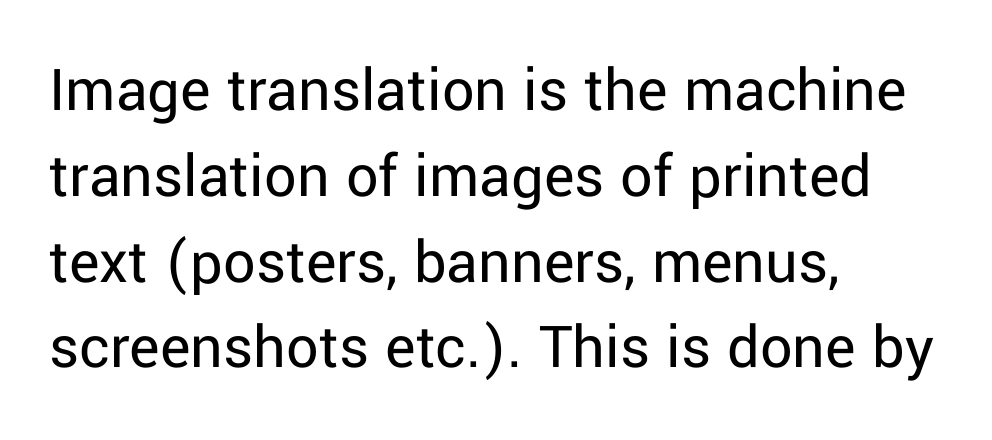
Q: Is the text bold? A: No.
Q: Is the text italic (slanted)? A: No, it is upright.
Q: Is the typeface a serif or a sans-serif typeface? A: Sans-serif.
Q: Is the text underlined? A: No.
Q: How is the paragraph aligned? A: Left-aligned.
Q: Is the spacing between letters normal or unusually wide? A: Normal.
Q: Is the spacing between lines tight, normal or loose? A: Normal.
Q: Width (condensed, normal, or wide)? A: Normal.
Q: Stroke contrast? A: Low.
Q: x-height? A: Medium.
Q: Monospaced? A: No.
